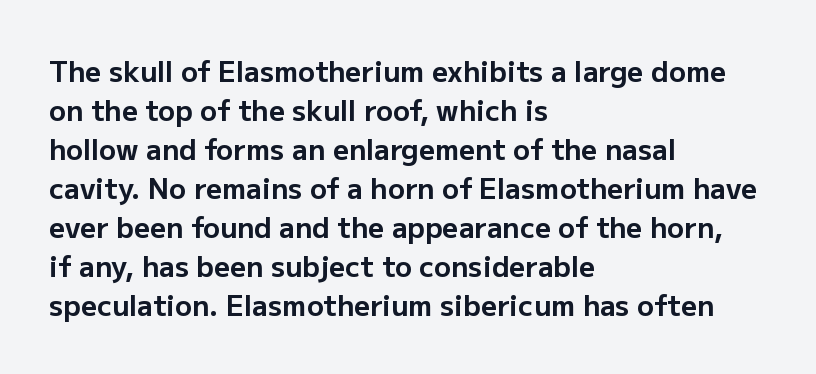
In terms of posture, this sample is upright. Does the weight exceed regular? Yes, all the way to bold. Nothing unusual about the tracking: characters are spaced as the font intends. The line-height multiplier appears to be the usual default. The face used here is proportionally spaced, like ordinary book or web type. The words here are not underlined.
